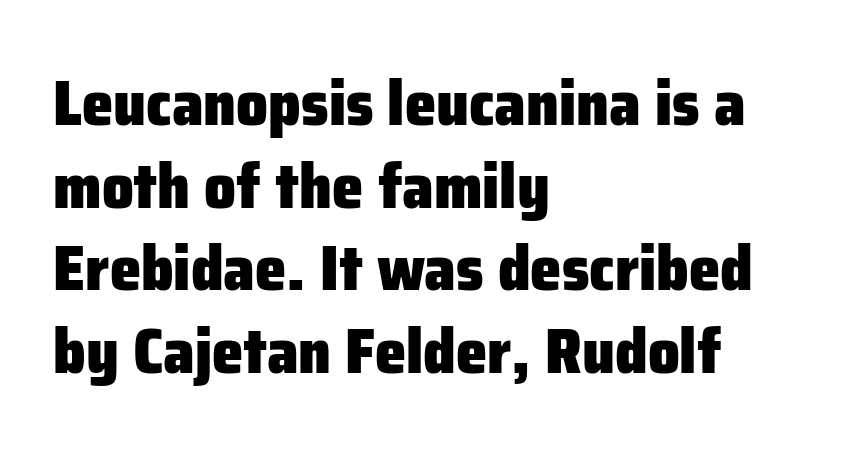
Q: Is the text bold? A: Yes.
Q: Is the text italic (slanted)? A: No, it is upright.
Q: Is the typeface a serif or a sans-serif typeface? A: Sans-serif.
Q: Is the text underlined? A: No.
Q: How is the paragraph aligned? A: Left-aligned.
Q: Is the spacing between letters normal or unusually wide? A: Normal.
Q: Is the spacing between lines tight, normal or loose? A: Normal.
Q: Width (condensed, normal, or wide)? A: Normal.
Q: Stroke contrast? A: Low.
Q: x-height? A: Medium.
Q: Monospaced? A: No.
